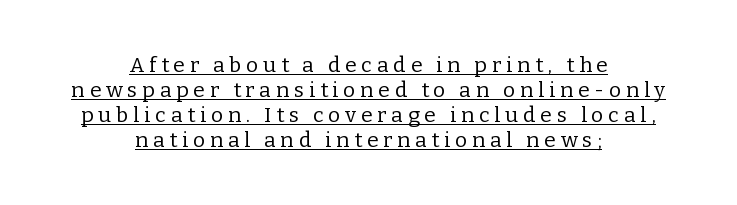
Q: Is the text bold? A: No.
Q: Is the text italic (slanted)? A: No, it is upright.
Q: Is the text underlined? A: Yes.
Q: How is the paragraph aligned? A: Centered.
Q: Is the spacing between letters normal or unusually wide? A: Unusually wide.
